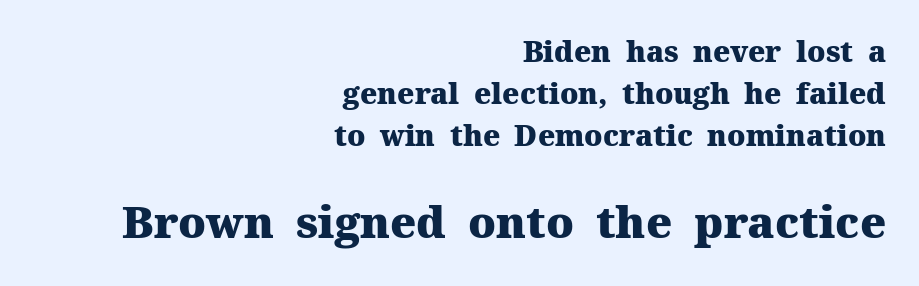
Q: Is the text bold? A: Yes.
Q: Is the text italic (slanted)? A: No, it is upright.
Q: Is the typeface a serif or a sans-serif typeface? A: Serif.
Q: Is the text underlined? A: No.
Q: How is the paragraph aligned? A: Right-aligned.
Q: Is the spacing between letters normal or unusually wide? A: Normal.
Q: Is the spacing between lines tight, normal or loose? A: Normal.
Q: Which block of text is set in a larger size, the first (top) or the second (bottom)? A: The second (bottom) one.
Q: Width (condensed, normal, or wide)? A: Normal.
Q: Stroke contrast? A: Medium.
Q: x-height? A: Medium.
Q: Monospaced? A: No.
